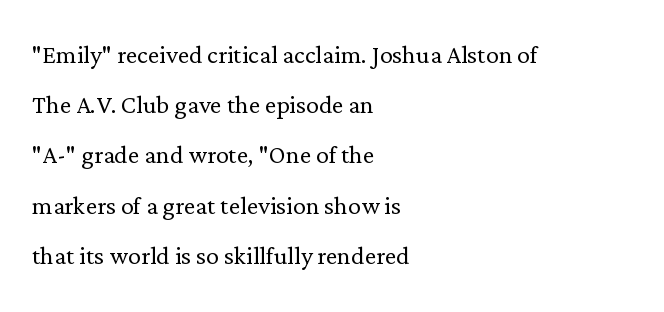
Look at the bottom of the vertical strokes: they flare into serifs here. Is the letter spacing exaggerated? No — it looks like the ordinary default. Alignment: flush left. The letters stand upright; this is a roman face.
